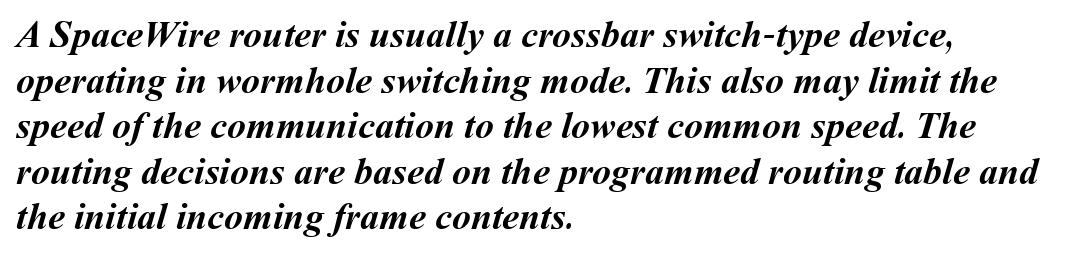
Q: Is the text bold? A: Yes.
Q: Is the text underlined? A: No.
Q: How is the paragraph aligned? A: Left-aligned.
Q: Is the spacing between letters normal or unusually wide? A: Normal.
Q: Width (condensed, normal, or wide)? A: Normal.
Q: Stroke contrast? A: Medium.
Q: x-height? A: Medium.
Q: Monospaced? A: No.
